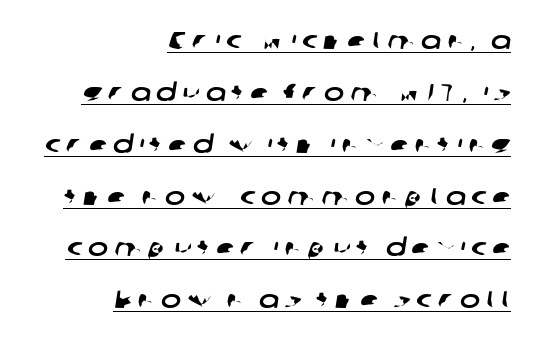
Caption: expanded tracking, letters set apart. This rendering features underlined lettering. Leftover space on each line is placed entirely before the opening word. Honestly, the rows look like they've been pulled way apart.
